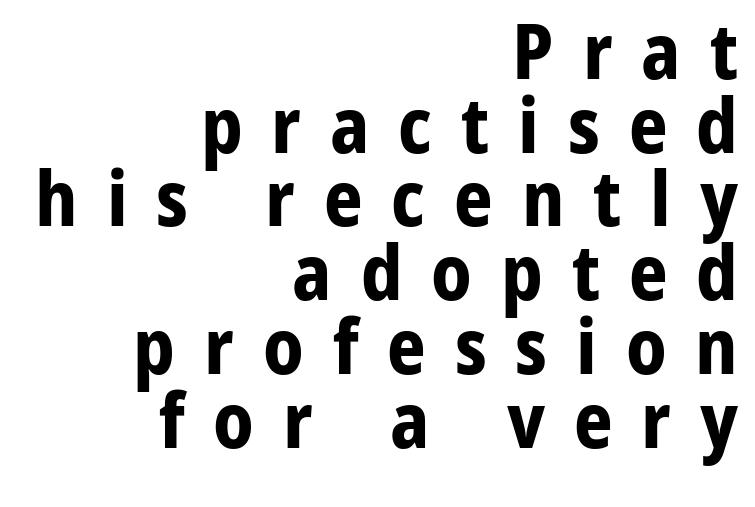
{"serif": "no", "italic": "no", "bold": "yes", "weight": "bold", "width": "normal", "stroke_contrast": "low", "x_height": "medium", "monospaced": "no", "underline": "no", "align": "right", "line_spacing": "tight", "line_spacing_ratio": 0.97, "letter_spacing": "wide", "letter_spacing_em": 0.38, "glyph_px": 76}
